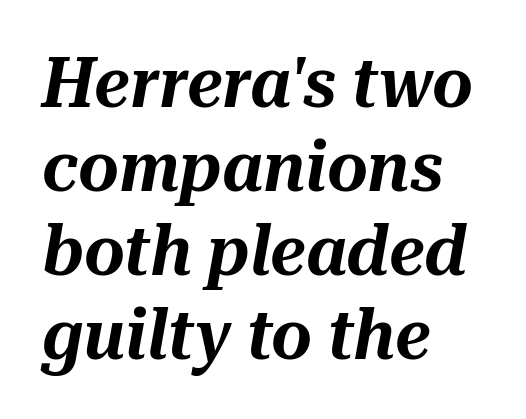
{"italic": "yes", "lean": "right", "slant_degrees": 10, "width": "normal", "stroke_contrast": "medium", "x_height": "medium", "monospaced": "no", "underline": "no", "align": "left", "line_spacing_ratio": 1.2, "letter_spacing": "normal", "letter_spacing_em": 0.0, "glyph_px": 70}
